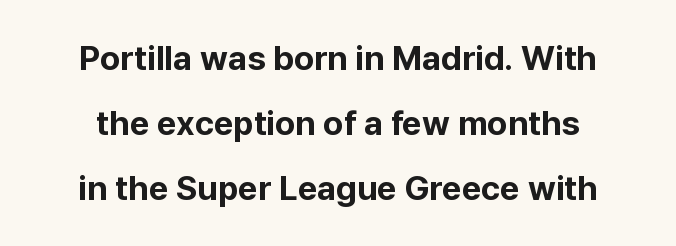
The image shows 34 px bold sans-serif type, upright; set loose line spacing (1.91x), normal letter spacing, not underlined; low stroke contrast and a medium x-height.
